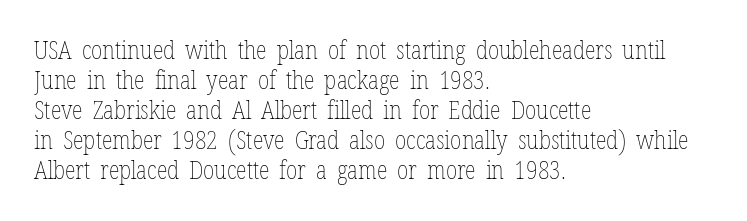
The image shows 25 px text type, upright; set left-aligned, line spacing 1.2x, normal letter spacing, not underlined.
